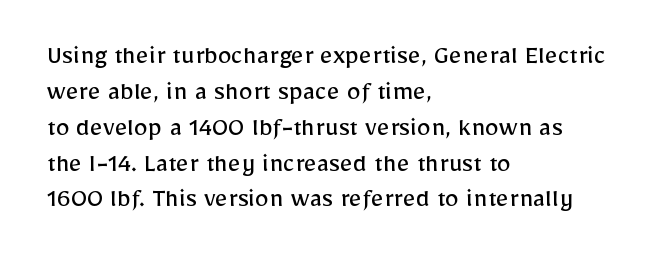
Q: Is the text bold? A: No.
Q: Is the text italic (slanted)? A: No, it is upright.
Q: Is the typeface a serif or a sans-serif typeface? A: Sans-serif.
Q: Is the text underlined? A: No.
Q: How is the paragraph aligned? A: Left-aligned.
Q: Is the spacing between letters normal or unusually wide? A: Normal.
Q: Is the spacing between lines tight, normal or loose? A: Normal.
Q: Width (condensed, normal, or wide)? A: Normal.
Q: Stroke contrast? A: Low.
Q: x-height? A: Medium.
Q: Monospaced? A: No.
